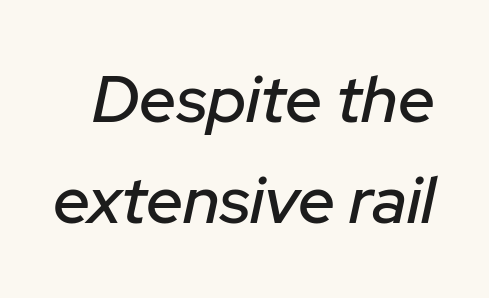
{"italic": "yes", "lean": "right", "slant_degrees": 12, "width": "normal", "stroke_contrast": "low", "x_height": "medium", "monospaced": "no", "underline": "no", "line_spacing": "normal", "line_spacing_ratio": 1.53, "letter_spacing": "normal", "letter_spacing_em": 0.0, "glyph_px": 66}
